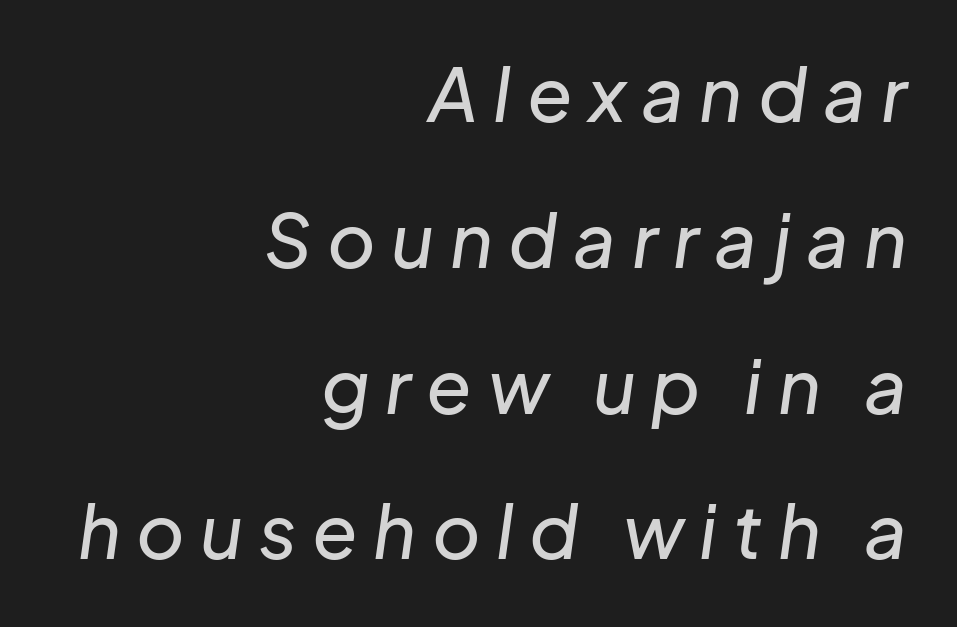
{"italic": "yes", "lean": "right", "slant_degrees": 8, "width": "normal", "stroke_contrast": "low", "x_height": "medium", "monospaced": "no", "underline": "no", "align": "right", "line_spacing": "loose", "line_spacing_ratio": 1.97, "letter_spacing": "wide", "letter_spacing_em": 0.21, "glyph_px": 74}
